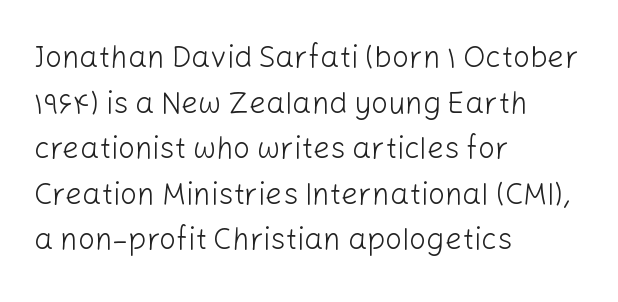
{"serif": "no", "italic": "no", "bold": "no", "weight": "light", "width": "normal", "stroke_contrast": "low", "x_height": "medium", "monospaced": "no", "underline": "no", "align": "left", "line_spacing": "normal", "line_spacing_ratio": 1.52, "letter_spacing": "normal", "letter_spacing_em": 0.0, "glyph_px": 30}
